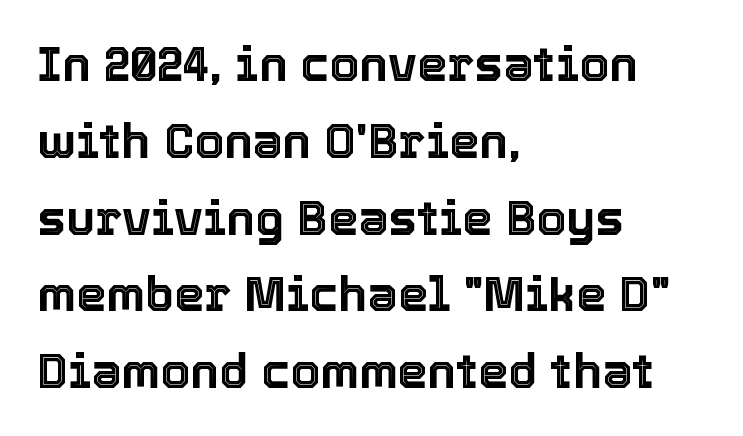
The typesetter chose a ragged-right arrangement here. This sample uses plain, unmodified letter spacing. Whoever set this chose a conventional vertical rhythm. The specimen omits any rule beneath the text block's lines. Do the letters lean? They stand straight.
